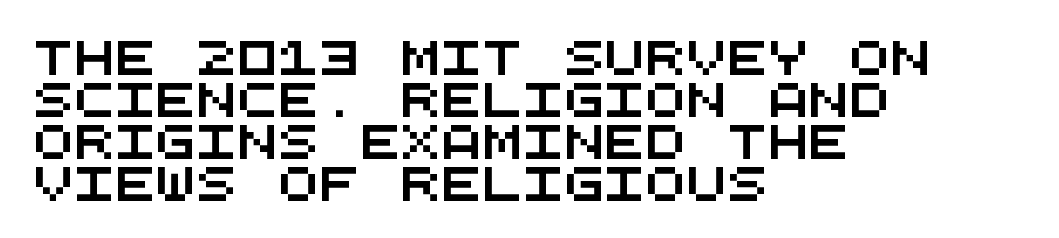
These lines keep a tight, regular rhythm from letter to letter. In terms of letterform style, serifs are entirely absent. The setting favours the left margin, as ordinary paragraphs usually do. Plain, unruled lines of type.
